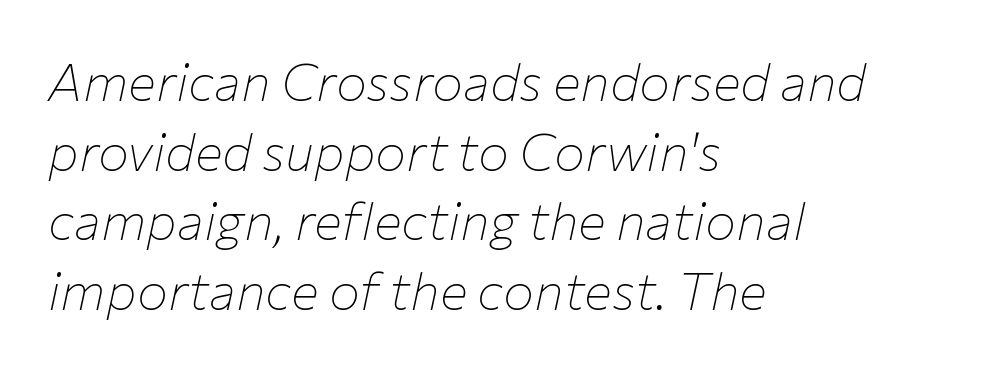
The image shows 52 px thin type, italic (leaning right); set left-aligned, normal line spacing (1.34x), normal letter spacing, not underlined; low stroke contrast and a medium x-height.
